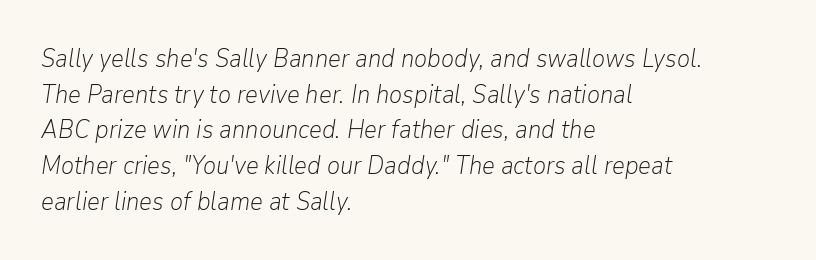
The image shows 25 px text type, italic (leaning right); set left-aligned, normal line spacing (1.43x), normal letter spacing, not underlined.
